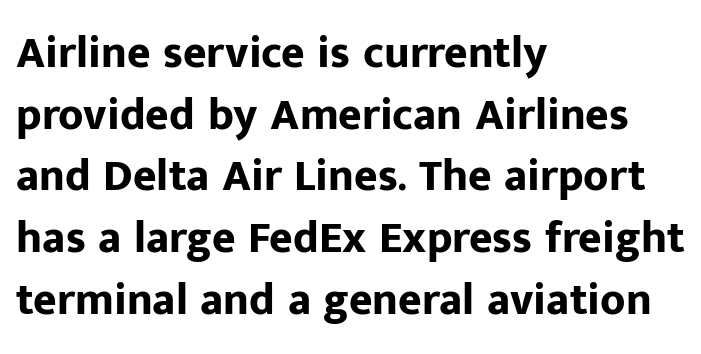
Q: Is the text bold? A: Yes.
Q: Is the text italic (slanted)? A: No, it is upright.
Q: Is the typeface a serif or a sans-serif typeface? A: Sans-serif.
Q: Is the text underlined? A: No.
Q: How is the paragraph aligned? A: Left-aligned.
Q: Is the spacing between letters normal or unusually wide? A: Normal.
Q: Is the spacing between lines tight, normal or loose? A: Normal.
Q: Width (condensed, normal, or wide)? A: Normal.
Q: Stroke contrast? A: Low.
Q: x-height? A: Medium.
Q: Monospaced? A: No.
